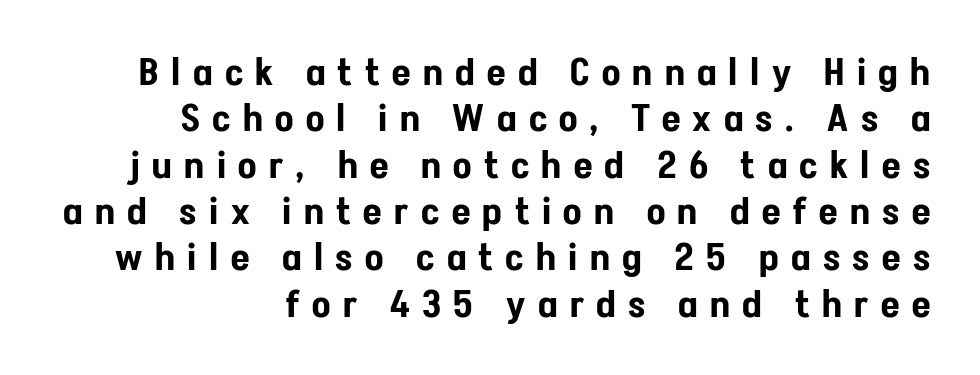
Q: Is the text italic (slanted)? A: No, it is upright.
Q: Is the typeface a serif or a sans-serif typeface? A: Sans-serif.
Q: Is the text underlined? A: No.
Q: Is the spacing between letters normal or unusually wide? A: Unusually wide.
Q: Width (condensed, normal, or wide)? A: Condensed.
Q: Stroke contrast? A: Low.
Q: x-height? A: Medium.
Q: Monospaced? A: No.
